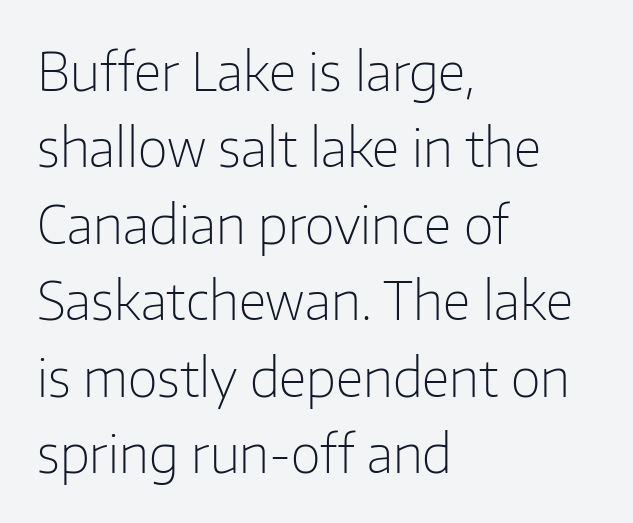
The image shows 52 px light sans-serif type, upright; set left-aligned, normal line spacing (1.47x), normal letter spacing, not underlined; low stroke contrast and a medium x-height.
